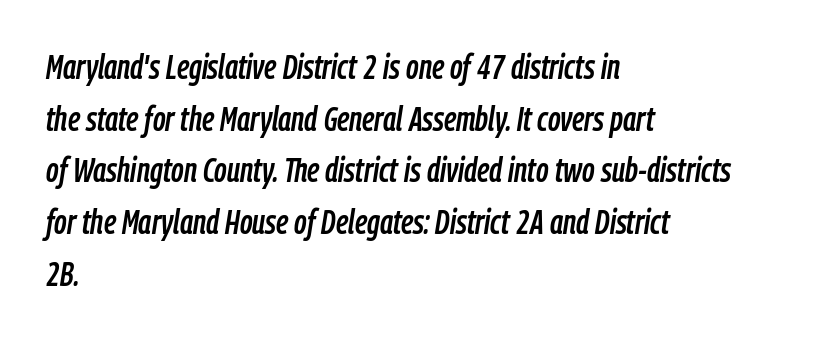
{"italic": "yes", "lean": "right", "slant_degrees": 9, "width": "condensed", "stroke_contrast": "low", "x_height": "medium", "monospaced": "no", "underline": "no", "align": "left", "line_spacing": "normal", "line_spacing_ratio": 1.52, "letter_spacing": "normal", "letter_spacing_em": 0.0, "glyph_px": 34}
